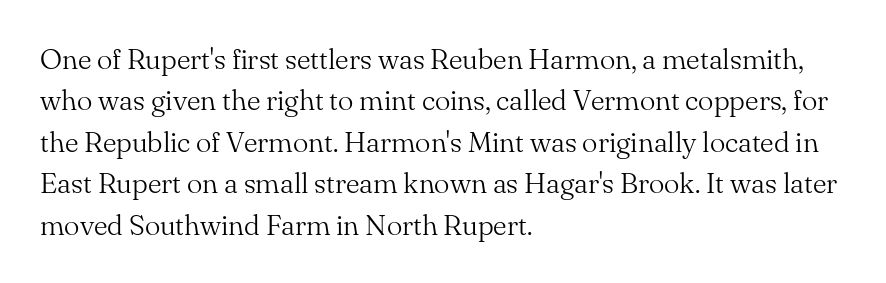
The letters look calm and open, with moderate or lighter stems. Letterform terminals end in serifs throughout the passage. The specimen omits any rule beneath the text block's lines. Every row of glyphs begins at an identical x-position on the left.
